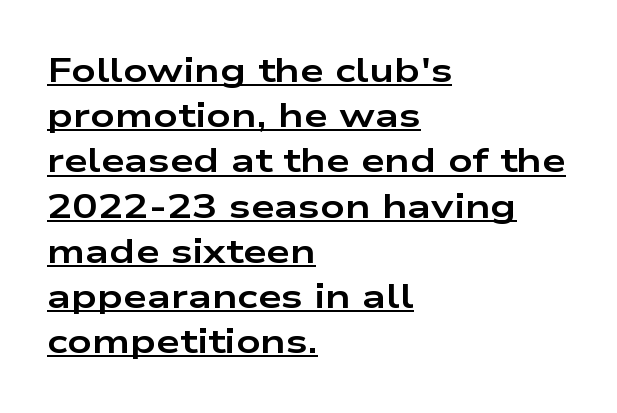
A rule runs beneath these lines of type. Serifs: no, the terminals of the letterforms are clean. Horizontal bands of white between lines are of average thickness. Compared with typical body copy, the letter spacing here is the same. This is heavy type, rendered in bold.
